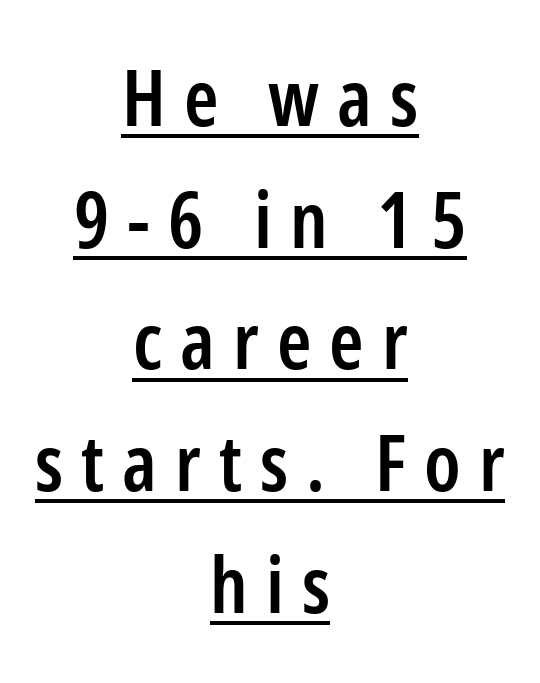
The image shows 78 px semibold, condensed sans-serif type, upright; set centered, normal line spacing (1.56x), unusually wide letter spacing (+0.23 em), underlined; low stroke contrast and a medium x-height.
